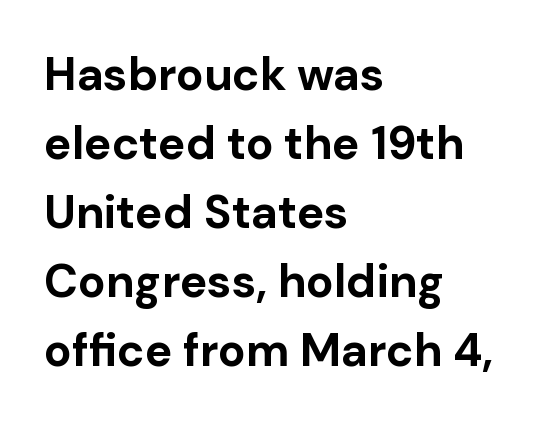
{"serif": "no", "italic": "no", "bold": "yes", "weight": "bold", "width": "normal", "stroke_contrast": "low", "x_height": "medium", "monospaced": "no", "underline": "no", "align": "left", "line_spacing": "normal", "line_spacing_ratio": 1.5, "letter_spacing": "normal", "letter_spacing_em": 0.0, "glyph_px": 46}
